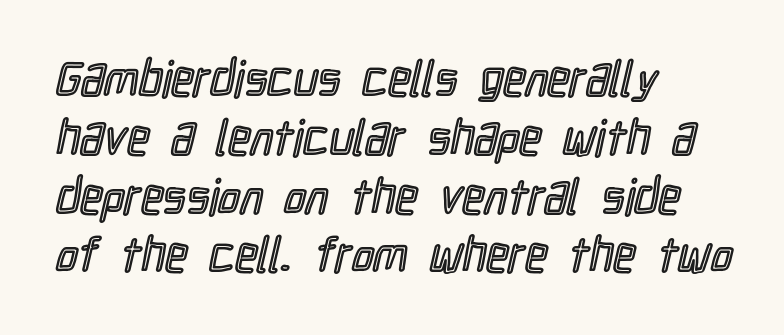
{"width": "condensed", "x_height": "medium", "monospaced": "no", "underline": "no", "align": "left", "line_spacing_ratio": 1.2, "letter_spacing": "normal", "letter_spacing_em": 0.0, "glyph_px": 49}
